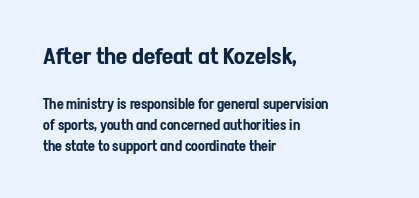
Q: Is the text italic (slanted)? A: No, it is upright.
Q: Is the text underlined? A: No.
Q: How is the paragraph aligned? A: Left-aligned.
Q: Is the spacing between letters normal or unusually wide? A: Normal.
Q: Is the spacing between lines tight, normal or loose? A: Normal.
Q: Which block of text is set in a larger size, the first (top) or the second (bottom)? A: The first (top) one.
